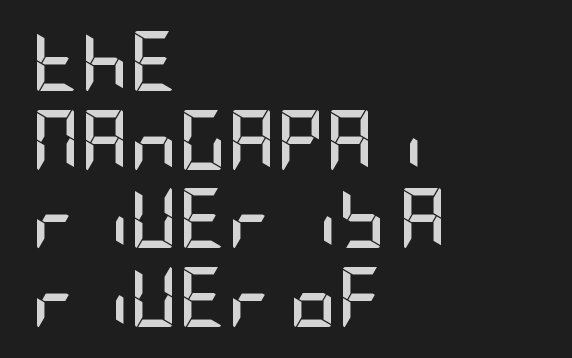
The glyphs are unaccompanied by any horizontal stroke below them. The paragraph shown leans on its left margin. No extra tracking has been applied to these lines. Normally led — the rows are evenly, conventionally spaced.
